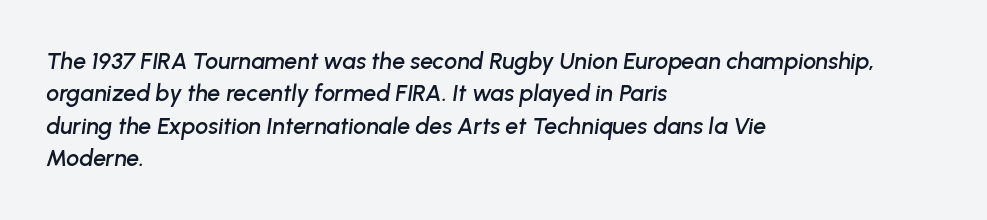
Where is the straight margin? On the left. Leading matches the norm, producing a regular column. This sample uses an oblique cut, with every glyph tilted off the vertical. Observe the ordinary spacing: letters are neighbours, not strangers. Type without underlining.
